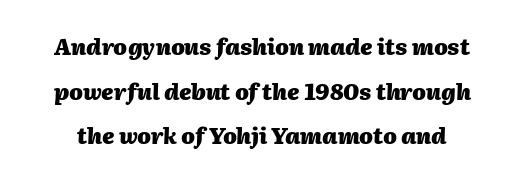
{"italic": "yes", "lean": "right", "slant_degrees": 2, "bold": "yes", "underline": "no", "line_spacing": "loose", "line_spacing_ratio": 2.03, "letter_spacing": "normal", "letter_spacing_em": 0.0, "glyph_px": 22}
